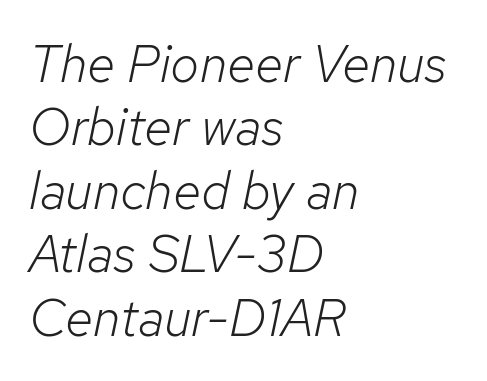
The image shows 52 px light type, italic (leaning right); set left-aligned, line spacing 1.22x, normal letter spacing, not underlined; low stroke contrast and a medium x-height.
